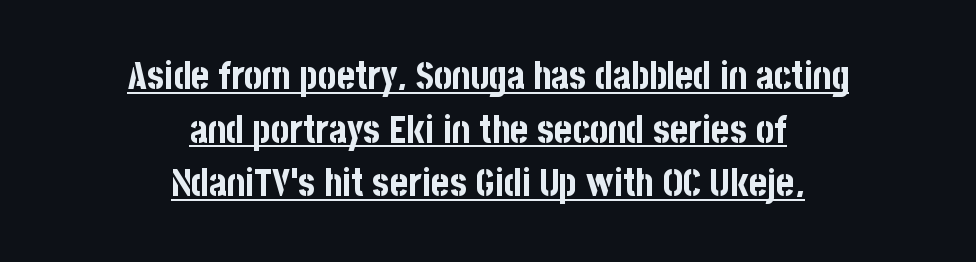
{"serif": "no", "italic": "no", "bold": "yes", "weight": "bold", "width": "condensed", "stroke_contrast": "low", "x_height": "large", "monospaced": "no", "underline": "yes", "align": "center", "line_spacing": "normal", "line_spacing_ratio": 1.41, "letter_spacing": "normal", "letter_spacing_em": 0.0, "glyph_px": 38}
